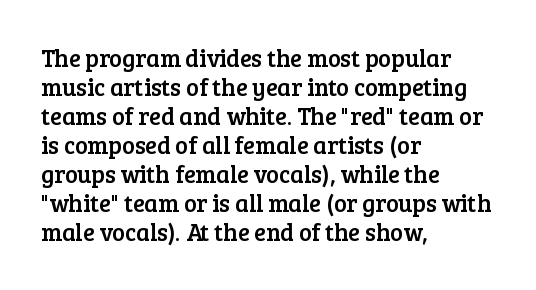
The area under the type is left untouched. Is the block centered? No — it sits flush against the left margin. Default kerning and tracking; the words read as compact shapes. Is there any slant? The stems are plumb.
